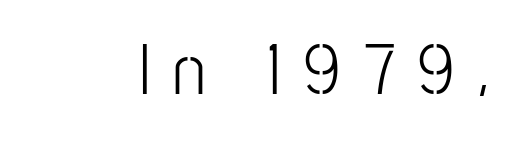
Q: Is the text bold? A: No.
Q: Is the text italic (slanted)? A: No, it is upright.
Q: Is the typeface a serif or a sans-serif typeface? A: Sans-serif.
Q: Is the text underlined? A: No.
Q: How is the paragraph aligned? A: Right-aligned.
Q: Is the spacing between letters normal or unusually wide? A: Unusually wide.
Q: Width (condensed, normal, or wide)? A: Condensed.
Q: Stroke contrast? A: Low.
Q: x-height? A: Medium.
Q: Monospaced? A: No.
